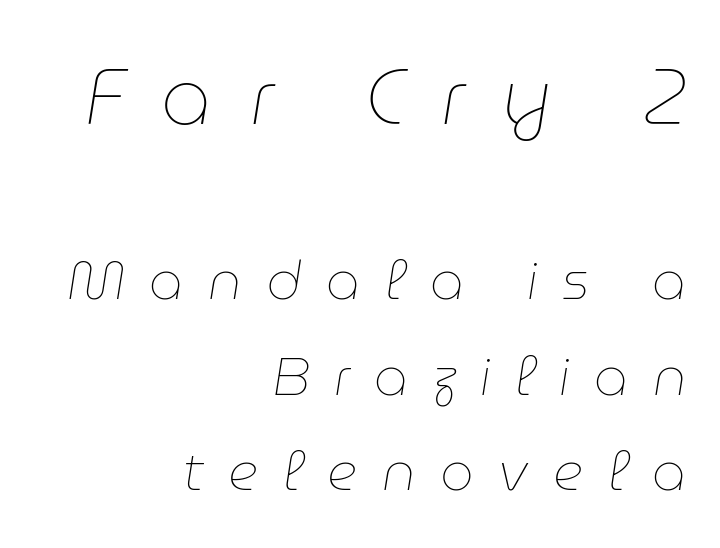
The axis of the letterforms is tilted away from vertical. Compared with typical body copy, the letter spacing here is much looser. A typesetter would call this proportional, since set widths differ per character. A light-to-regular cut is what we see here. This rendering features lettering with no underline.
